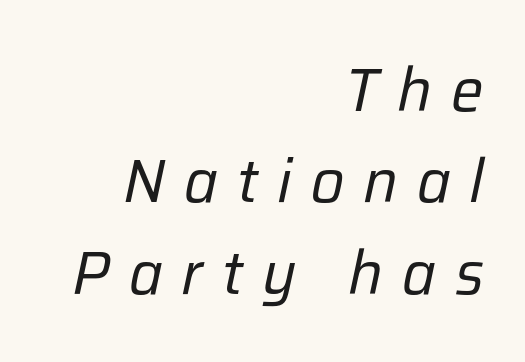
{"italic": "yes", "lean": "right", "slant_degrees": 12, "bold": "no", "weight": "regular", "width": "normal", "stroke_contrast": "low", "x_height": "medium", "monospaced": "no", "underline": "no", "align": "right", "line_spacing": "normal", "line_spacing_ratio": 1.5, "letter_spacing": "wide", "letter_spacing_em": 0.31, "glyph_px": 61}
